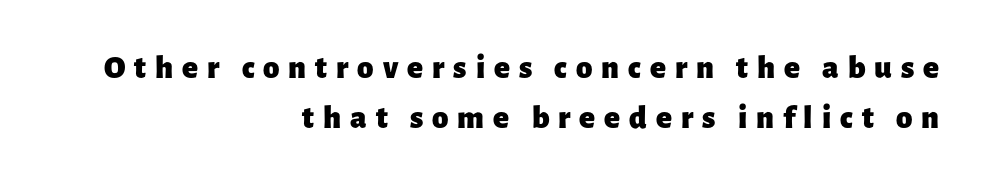
No word sits above an underline. Is this a sans? Yes — the strokes have no serifs. Does the lettering tilt? It doesn't — this is upright. Visually the block forms a straight wall on the right and a jagged coastline on the left. Compared with an ordinary text face, these strokes are far heavier — a full bold. Honestly, the letter spacing is so wide it's the main thing you notice.
